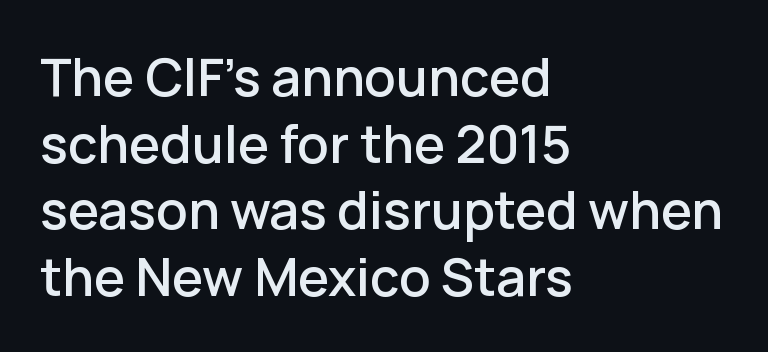
The image shows 52 px sans-serif type, upright; set left-aligned, normal line spacing (1.28x), normal letter spacing, not underlined; low stroke contrast and a medium x-height.
